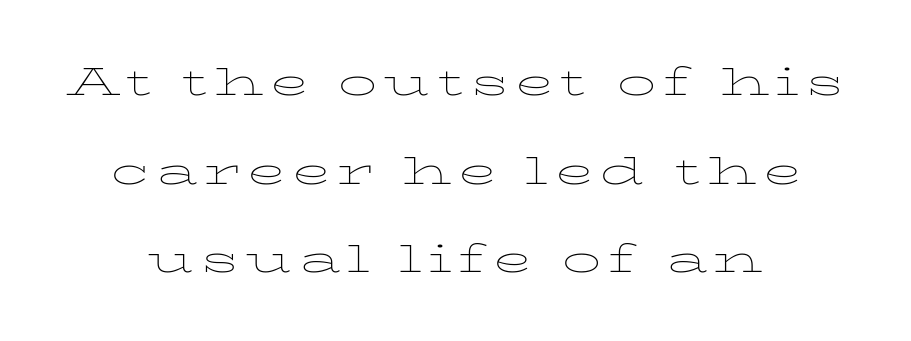
The passage shown is typeset with a serif family. Quick note: not italic, upright. The words here are not underlined. Notice how the passage keeps no hard edge, just a central spine. The passage shown stacks its lines with a broad gap. Heaviness? Minimal to ordinary, like unemphasized prose.
